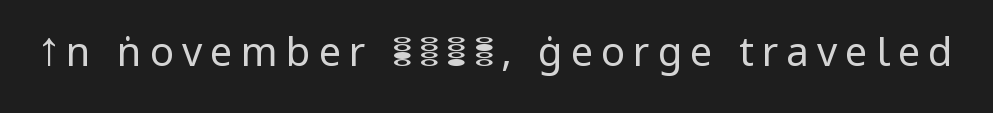
The image shows 40 px regular-weight sans-serif type, upright; set unusually wide letter spacing (+0.2 em), not underlined; low stroke contrast and a medium x-height.
